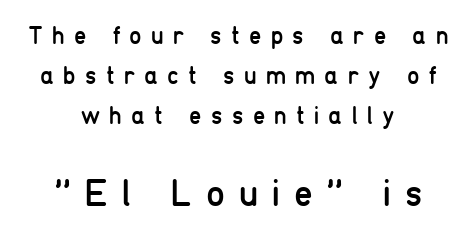
The image shows 38 px regular-weight, condensed sans-serif type, upright; set centered, normal line spacing (1.6x), unusually wide letter spacing (+0.37 em), not underlined; the second (bottom) block is 1.52x larger; low stroke contrast and a medium x-height.
